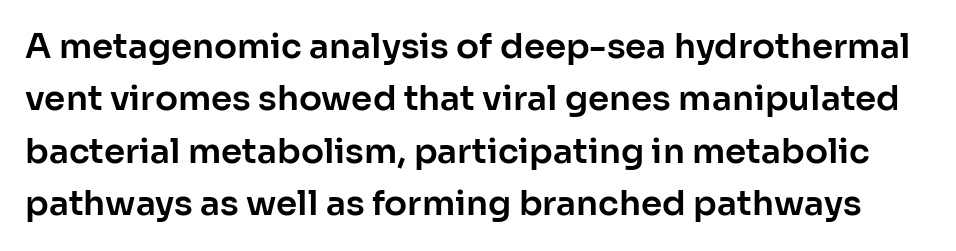
The specimen reads as upright at a glance. Spacing verdict: proportional, widths tailored to each character. The horizontal fit of the characters is conventional and even. Descenders hang freely into open space. Examine the stroke ends and you'll find no serifs.
